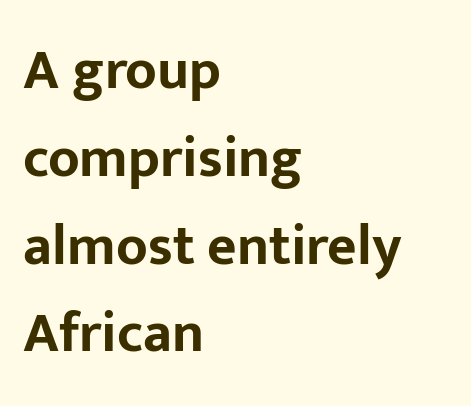
Typesetter's note: full bold, strokes at maximum text heaviness. This sample is left-justified, so line endings fall wherever the words run out. Does the leading feel generous? No, just average. Spacing verdict: proportional, widths tailored to each character. Classification — sans serif.
